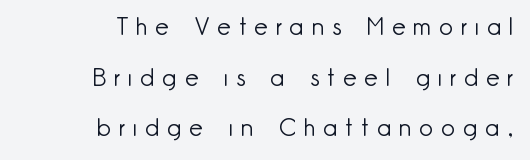
The tracking jumps out immediately: characters are airy and widely separated. This sample trades compactness for vertical openness between lines. The letterforms sit at book weight or below. Is there any slant? The stems are plumb. Typeset ragged left — the right edge is the straight one.
